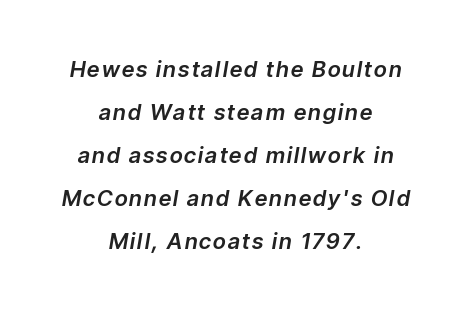
Q: Is the text italic (slanted)? A: Yes, it leans right by about 9 degrees.
Q: Is the text underlined? A: No.
Q: How is the paragraph aligned? A: Centered.
Q: Is the spacing between lines tight, normal or loose? A: Loose.
